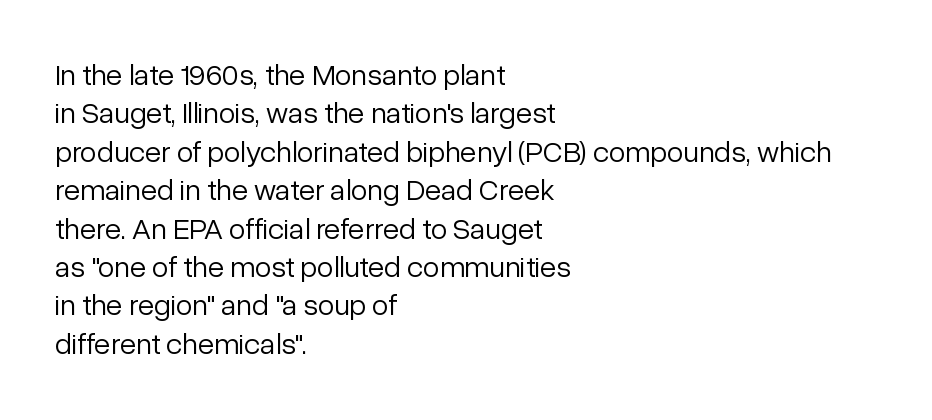
Glance below the letters and you will spot only blank space. Upright lettering throughout. Each letter's strokes conclude bluntly, with no projecting serifs. You could not count columns in this text — the font is proportionally spaced.
